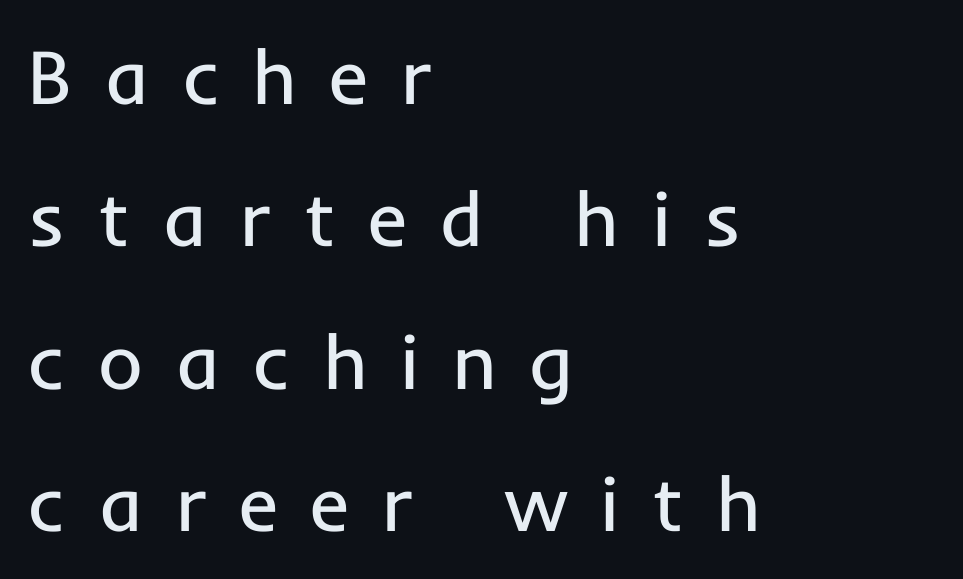
{"serif": "no", "italic": "no", "bold": "no", "weight": "regular", "width": "normal", "stroke_contrast": "low", "x_height": "medium", "monospaced": "no", "underline": "no", "align": "left", "line_spacing_ratio": 1.85, "letter_spacing": "wide", "letter_spacing_em": 0.42, "glyph_px": 77}
